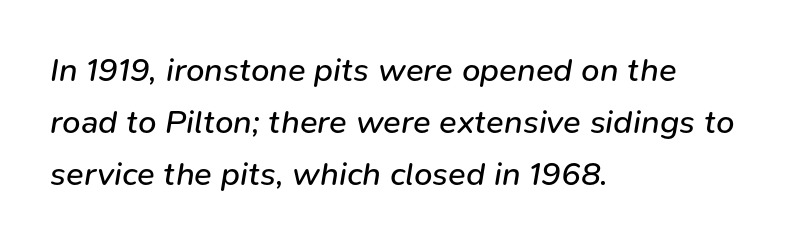
Q: Is the text bold? A: No.
Q: Is the text italic (slanted)? A: Yes, it leans right by about 9 degrees.
Q: Is the text underlined? A: No.
Q: How is the paragraph aligned? A: Left-aligned.
Q: Is the spacing between letters normal or unusually wide? A: Normal.
Q: Is the spacing between lines tight, normal or loose? A: Normal.
Q: Width (condensed, normal, or wide)? A: Normal.
Q: Stroke contrast? A: Low.
Q: x-height? A: Medium.
Q: Monospaced? A: No.
